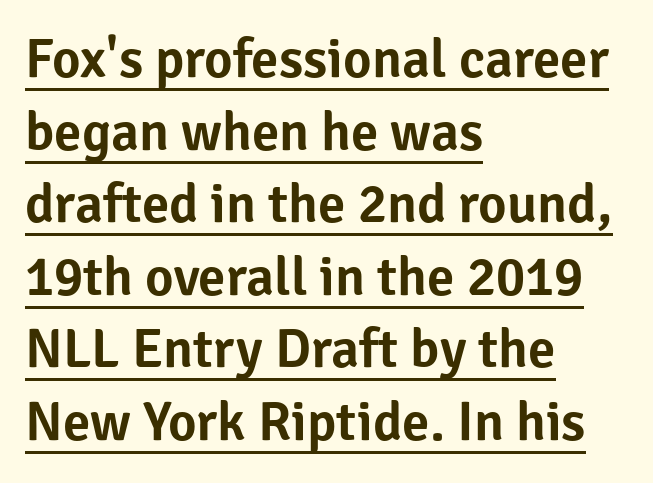
Q: Is the text italic (slanted)? A: No, it is upright.
Q: Is the typeface a serif or a sans-serif typeface? A: Sans-serif.
Q: Is the text underlined? A: Yes.
Q: How is the paragraph aligned? A: Left-aligned.
Q: Is the spacing between letters normal or unusually wide? A: Normal.
Q: Is the spacing between lines tight, normal or loose? A: Normal.
Q: Width (condensed, normal, or wide)? A: Normal.
Q: Stroke contrast? A: Low.
Q: x-height? A: Medium.
Q: Monospaced? A: No.
